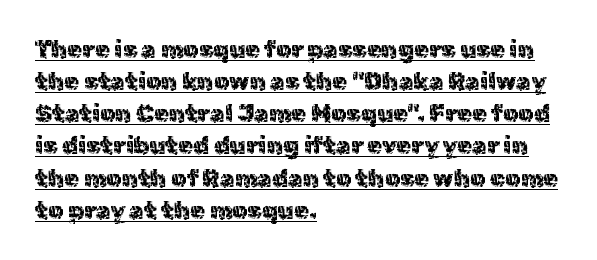
These characters rest on top of a visible drawn line. A light-to-regular cut is what we see here. The face used here is rendered with its standard letterfit. This rendering uses left alignment, leaving the right contour irregular. Leading matches the norm, producing a regular column.
